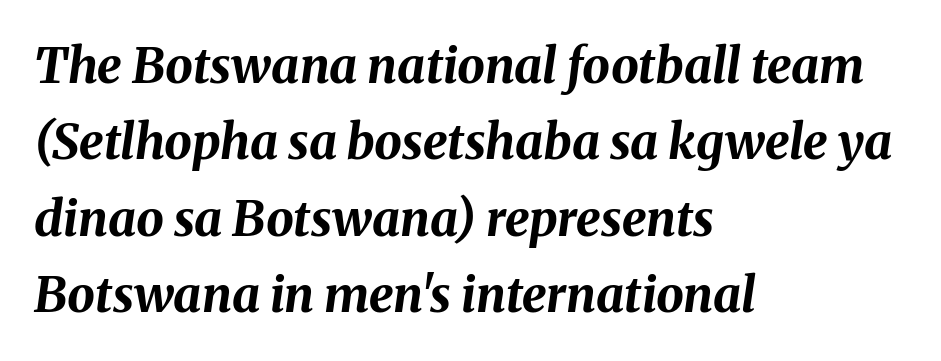
The gap between lines stays unmarked. One glance says typical: line gaps are just what's usual. The passage shown has conventional tracking throughout. These lines carry a lot of weight — the face is fully bold.
